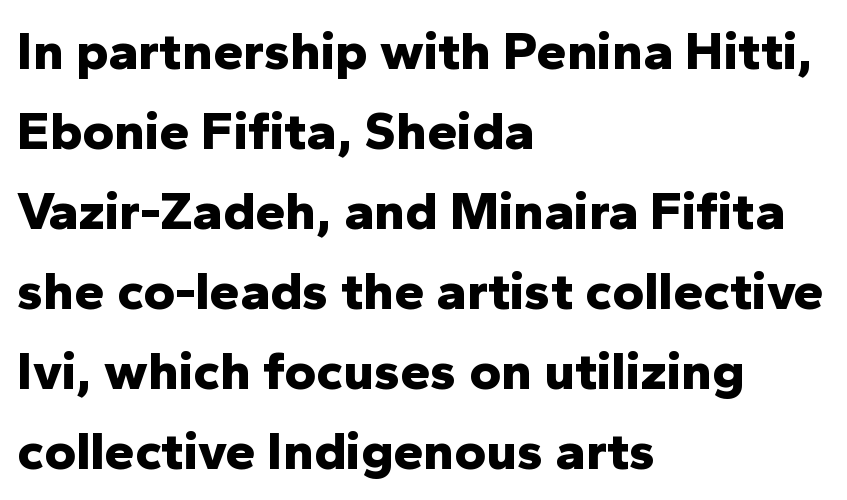
Q: Is the text bold? A: Yes.
Q: Is the text italic (slanted)? A: No, it is upright.
Q: Is the typeface a serif or a sans-serif typeface? A: Sans-serif.
Q: Is the text underlined? A: No.
Q: How is the paragraph aligned? A: Left-aligned.
Q: Is the spacing between letters normal or unusually wide? A: Normal.
Q: Is the spacing between lines tight, normal or loose? A: Normal.
Q: Width (condensed, normal, or wide)? A: Normal.
Q: Stroke contrast? A: Low.
Q: x-height? A: Medium.
Q: Monospaced? A: No.
